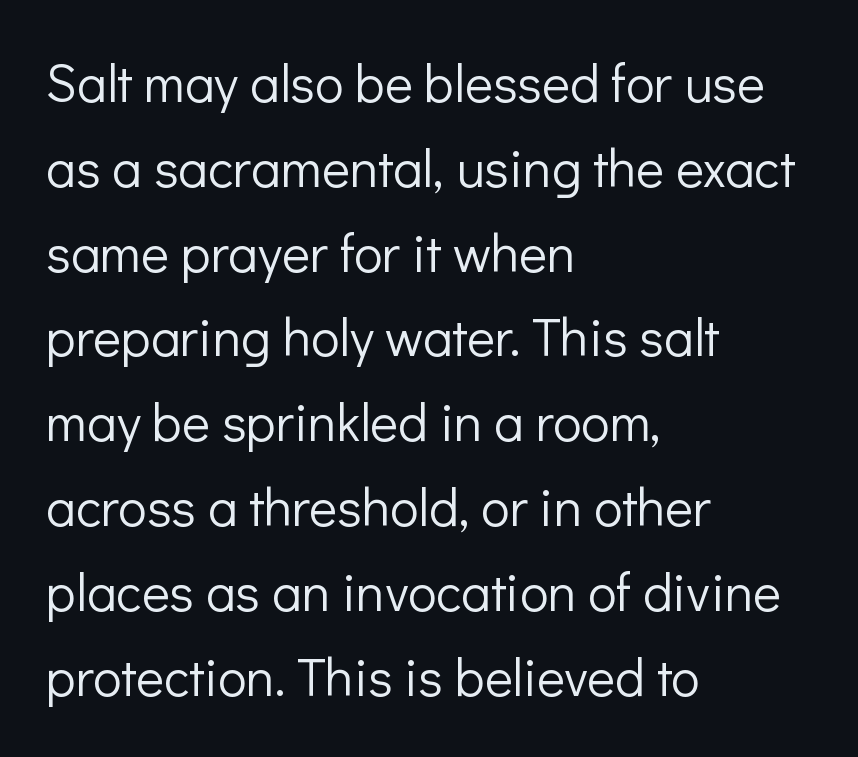
Q: Is the text bold? A: No.
Q: Is the text italic (slanted)? A: No, it is upright.
Q: Is the typeface a serif or a sans-serif typeface? A: Sans-serif.
Q: Is the text underlined? A: No.
Q: How is the paragraph aligned? A: Left-aligned.
Q: Is the spacing between letters normal or unusually wide? A: Normal.
Q: Is the spacing between lines tight, normal or loose? A: Normal.
Q: Width (condensed, normal, or wide)? A: Normal.
Q: Stroke contrast? A: Low.
Q: x-height? A: Medium.
Q: Monospaced? A: No.
